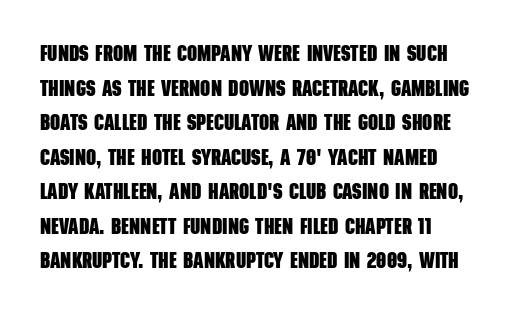
Notice how the passage keeps a crisp vertical edge on the left only. A normal amount of white space separates one row of letters from the next. These lines keep a tight, regular rhythm from letter to letter. The strip under each line holds only bare page.
